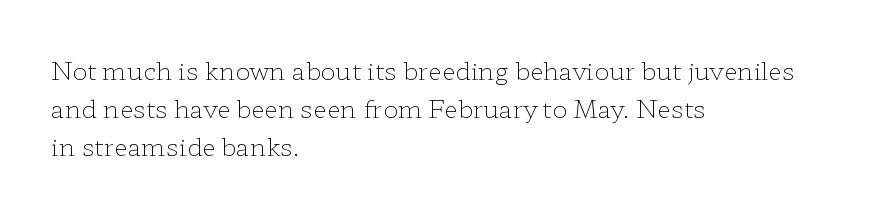
Q: Is the text bold? A: No.
Q: Is the text italic (slanted)? A: No, it is upright.
Q: Is the text underlined? A: No.
Q: How is the paragraph aligned? A: Left-aligned.
Q: Is the spacing between letters normal or unusually wide? A: Normal.
Q: Is the spacing between lines tight, normal or loose? A: Normal.
